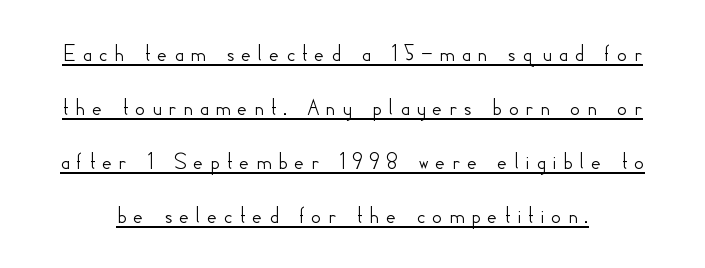
Vertical strokes here are truly vertical. Each line of the rendering has a horizontal stroke beneath the glyphs. You could fit nearly another row in the gap between these rows. The passage shown has open, widely tracked lettering throughout.
